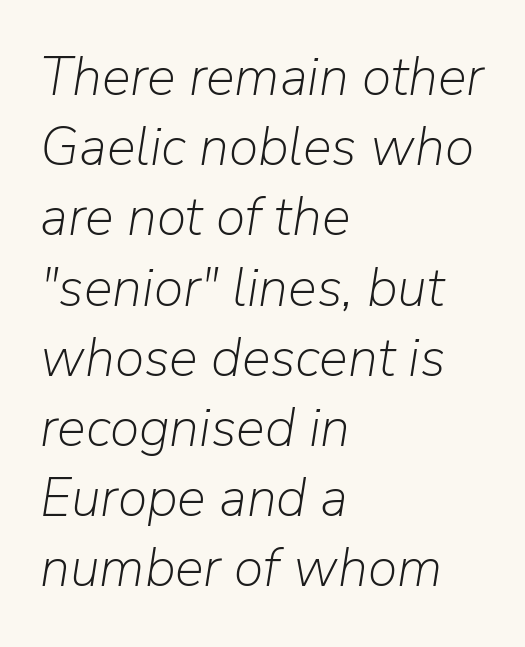
Q: Is the text bold? A: No.
Q: Is the text italic (slanted)? A: Yes, it leans right by about 9 degrees.
Q: Is the text underlined? A: No.
Q: How is the paragraph aligned? A: Left-aligned.
Q: Is the spacing between letters normal or unusually wide? A: Normal.
Q: Is the spacing between lines tight, normal or loose? A: Normal.
Q: Width (condensed, normal, or wide)? A: Normal.
Q: Stroke contrast? A: Low.
Q: x-height? A: Medium.
Q: Monospaced? A: No.
